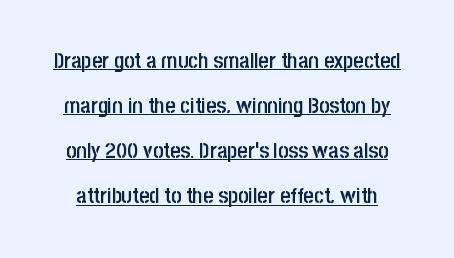
{"italic": "no", "bold": "semi", "underline": "yes", "line_spacing": "loose", "line_spacing_ratio": 2.05, "letter_spacing": "normal", "letter_spacing_em": 0.0, "glyph_px": 22}
